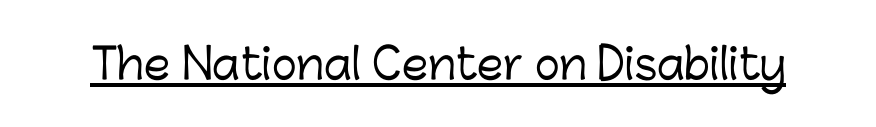
Decoration check: the copy is underlined. Tracking value appears to be zero — textbook default spacing. This sample has the flowing, uneven cadence of proportional lettering. It's the straight-up-and-down kind of type. The letters carry no serifs — their stems end cleanly without finishing strokes.
